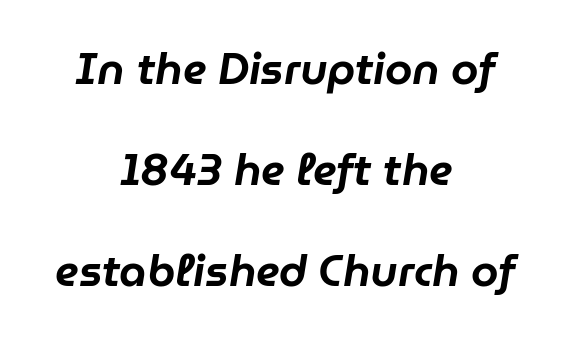
Q: Is the text italic (slanted)? A: Yes, it leans right by about 9 degrees.
Q: Is the text underlined? A: No.
Q: How is the paragraph aligned? A: Centered.
Q: Is the spacing between letters normal or unusually wide? A: Normal.
Q: Is the spacing between lines tight, normal or loose? A: Loose.
Q: Width (condensed, normal, or wide)? A: Normal.
Q: Stroke contrast? A: Low.
Q: x-height? A: Medium.
Q: Monospaced? A: No.
